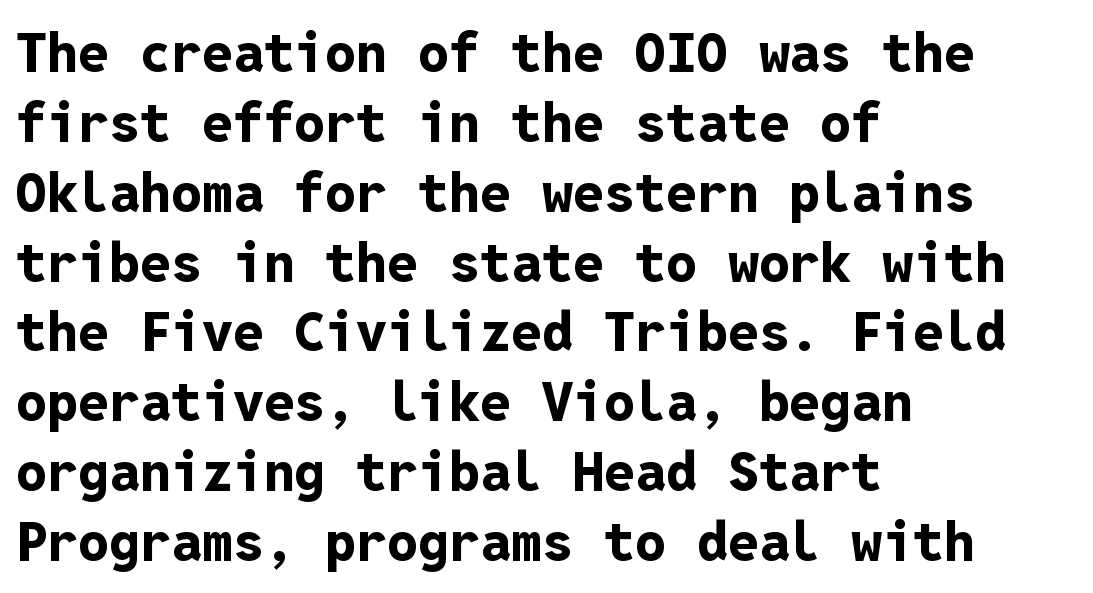
The letters stand straight up with perfectly vertical stems. Every character here occupies the same horizontal width, giving the sample a typewriter-like rhythm. Tracking here is standard; glyphs follow each other at the usual distance. Teacher's note: observe the even left margin — that is flush-left alignment.
